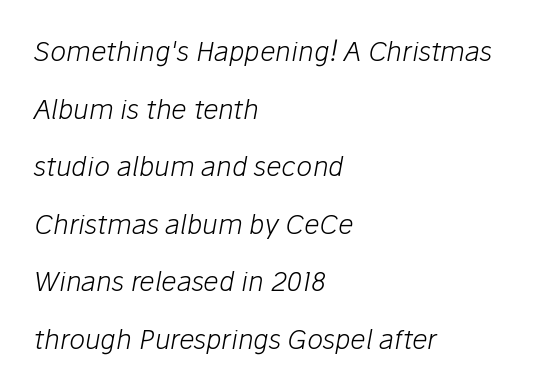
The image shows 27 px text type, italic (leaning right); set left-aligned, loose line spacing (2.13x), normal letter spacing, not underlined.
